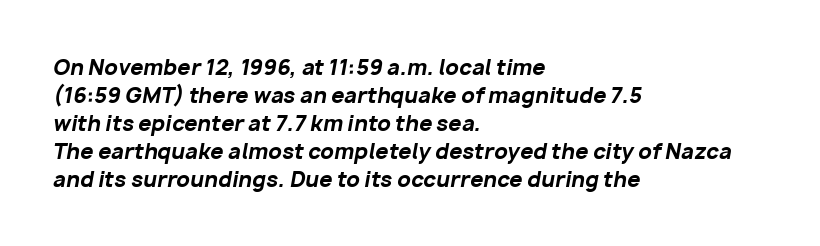
Evenly set lines give the paragraph a standard silhouette. A typesetter would call this zero additional tracking. These lines are set flush left with a ragged right edge. Underlining? Definitely not there.
